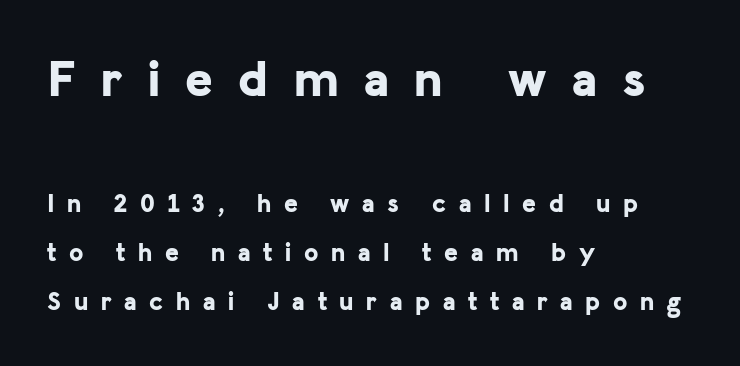
Q: Is the text bold? A: Yes.
Q: Is the text italic (slanted)? A: No, it is upright.
Q: Is the typeface a serif or a sans-serif typeface? A: Sans-serif.
Q: Is the text underlined? A: No.
Q: How is the paragraph aligned? A: Left-aligned.
Q: Is the spacing between letters normal or unusually wide? A: Unusually wide.
Q: Which block of text is set in a larger size, the first (top) or the second (bottom)? A: The first (top) one.
Q: Width (condensed, normal, or wide)? A: Normal.
Q: Stroke contrast? A: Low.
Q: x-height? A: Medium.
Q: Monospaced? A: No.
